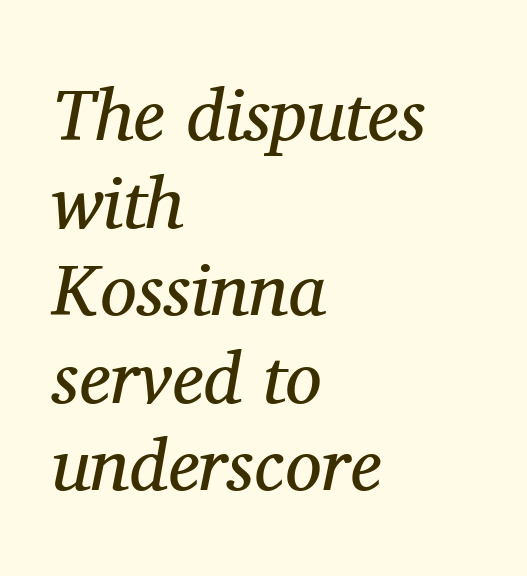
You could not count columns in this text — the font is proportionally spaced. Here the glyphs are tracked normally, forming tight word shapes. The rendering shows small feet on the letterforms — a serif design. The rendering anchors every line to the left-hand side.
